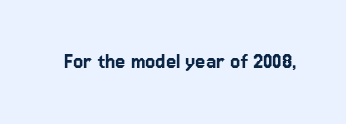
{"italic": "no", "underline": "no", "letter_spacing": "normal", "letter_spacing_em": 0.0, "glyph_px": 23}
